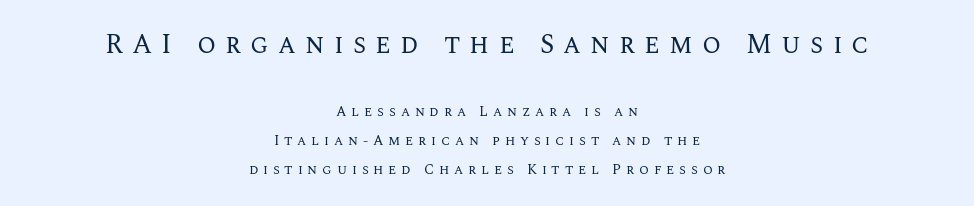
The block sitting higher on the canvas is the one with enlarged characters. Does the copy run flush right? No — it is centered line by line. This sample uses expanded letter spacing, leaving extra air between glyphs. Regarding leading, the lines here are spaced well apart. Posture: straight, roman, zero tilt.
